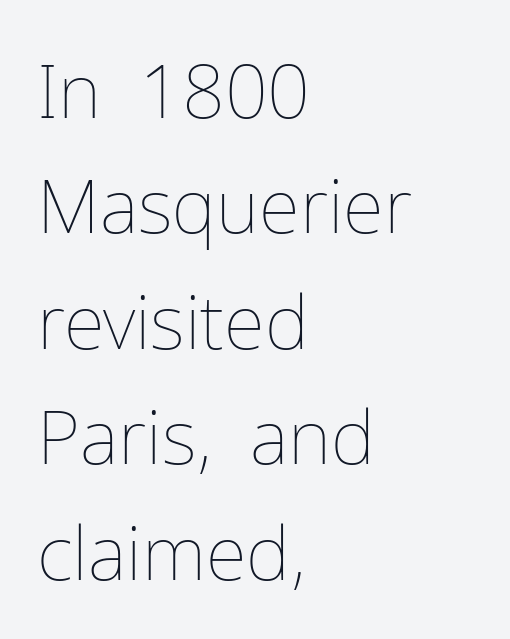
Q: Is the text bold? A: No.
Q: Is the text italic (slanted)? A: No, it is upright.
Q: Is the text underlined? A: No.
Q: How is the paragraph aligned? A: Left-aligned.
Q: Is the spacing between letters normal or unusually wide? A: Normal.
Q: Is the spacing between lines tight, normal or loose? A: Normal.
Q: Width (condensed, normal, or wide)? A: Normal.
Q: Stroke contrast? A: Low.
Q: x-height? A: Medium.
Q: Monospaced? A: No.
